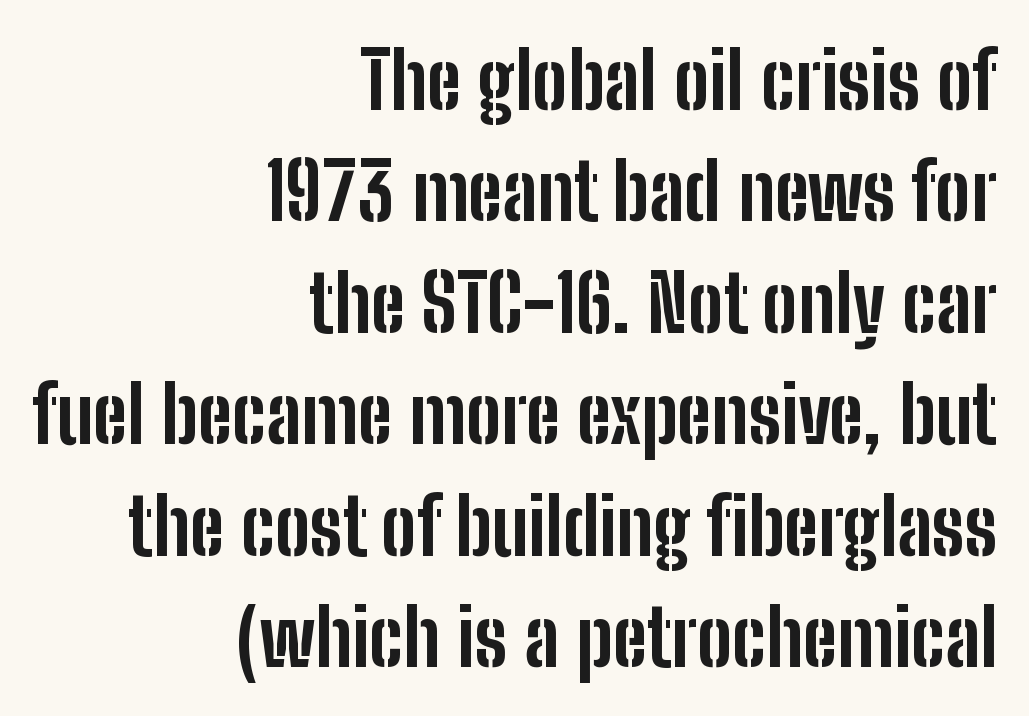
The rendering keeps characters at their native spacing. Upright lettering throughout. You'd pick this weight for a headline — it's a proper bold. Is there much room between lines? A standard amount, neither cramped nor airy. The text block is weighted toward the right margin, trailing off unevenly leftward. These lines are rendered in a variable-pitch font.
